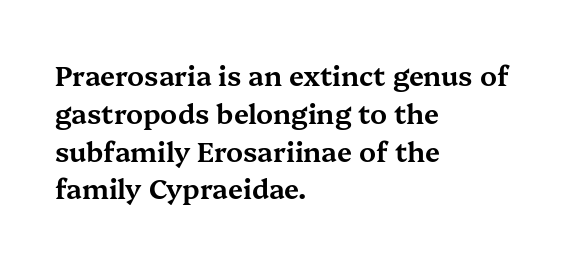
The image shows 27 px text type, upright; set left-aligned, normal line spacing (1.4x), normal letter spacing, not underlined.
